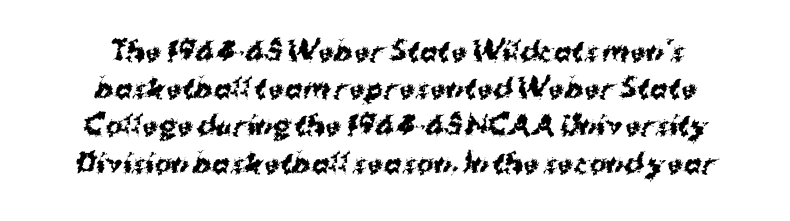
The image shows 26 px bold type; set normal line spacing (1.43x), normal letter spacing, not underlined.
